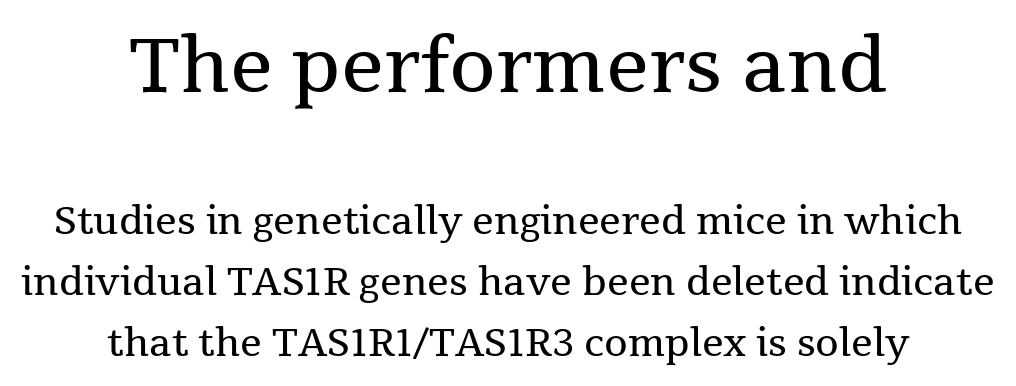
The image shows 75 px regular-weight serif type, upright; set centered, normal line spacing (1.6x), normal letter spacing, not underlined; the first (top) block is 1.97x larger; medium stroke contrast and a medium x-height.
